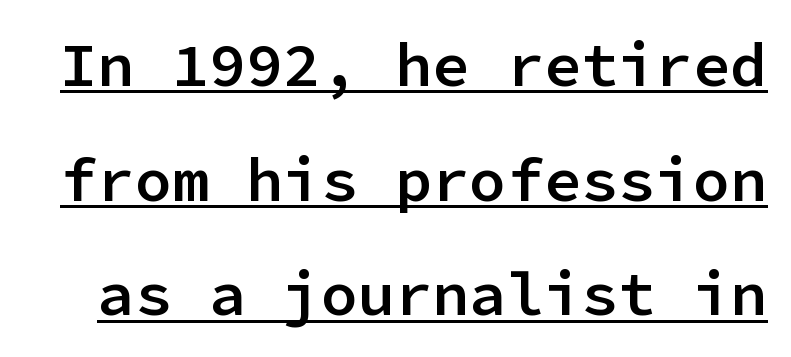
Q: Is the text bold? A: Semi-bold.
Q: Is the text italic (slanted)? A: No, it is upright.
Q: Is the typeface a serif or a sans-serif typeface? A: Sans-serif.
Q: Is the text underlined? A: Yes.
Q: Is the spacing between letters normal or unusually wide? A: Normal.
Q: Width (condensed, normal, or wide)? A: Normal.
Q: Stroke contrast? A: Low.
Q: x-height? A: Medium.
Q: Monospaced? A: Yes.
